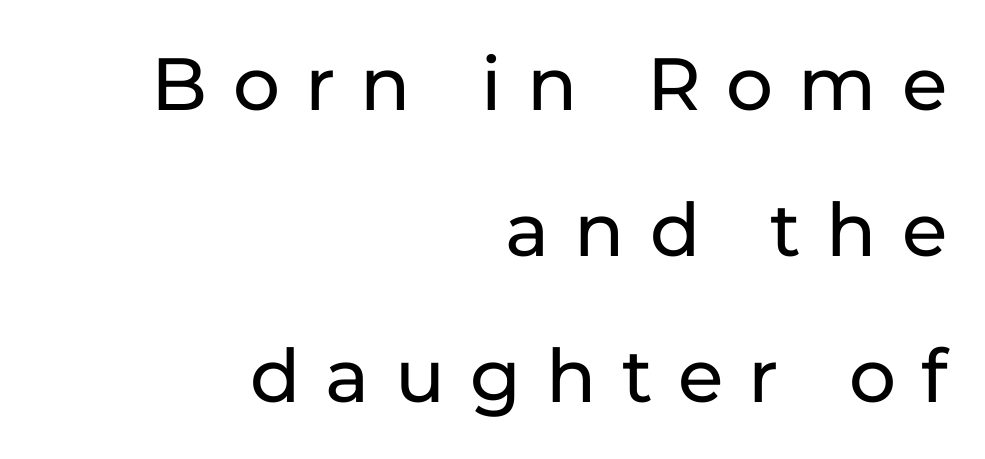
The image shows 74 px sans-serif type, upright; set right-aligned, loose line spacing (1.97x), unusually wide letter spacing (+0.34 em), not underlined; low stroke contrast and a medium x-height.
